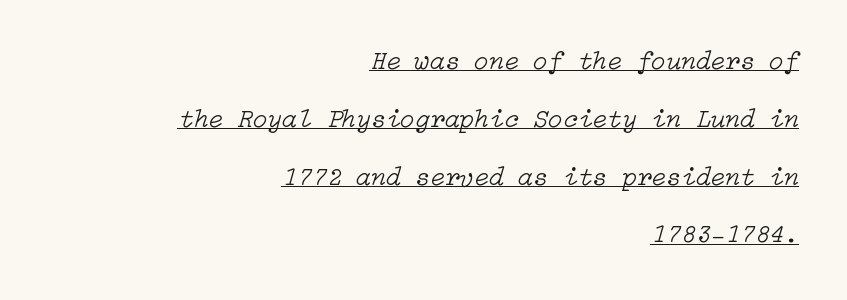
{"italic": "yes", "lean": "right", "slant_degrees": 15, "bold": "no", "underline": "yes", "align": "right", "line_spacing": "loose", "line_spacing_ratio": 2.14, "letter_spacing": "normal", "letter_spacing_em": 0.0, "glyph_px": 27}
